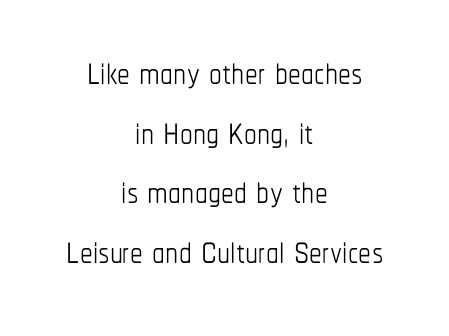
Observe the ordinary spacing: letters are neighbours, not strangers. Rule under the text: the space is simply empty. The type sits square on the baseline with zero lean. Think standard paragraph weight, or any step lighter than that.
